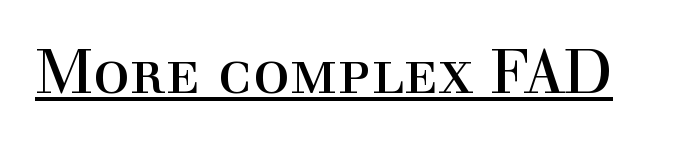
The image shows 61 px regular-weight serif type, upright; set normal letter spacing, underlined; a medium x-height.
